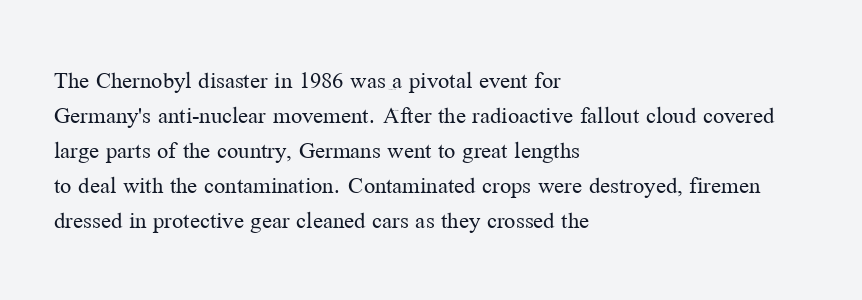
{"italic": "no", "bold": "no", "underline": "no", "align": "left", "line_spacing": "normal", "line_spacing_ratio": 1.4, "letter_spacing": "normal", "letter_spacing_em": 0.0, "glyph_px": 25}
